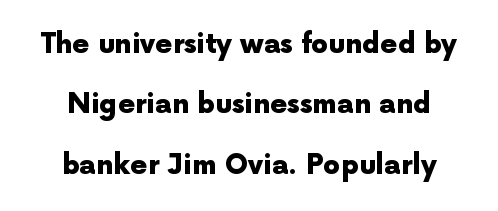
The image shows 27 px bold type, upright; set centered, loose line spacing (2.24x), normal letter spacing, not underlined.
